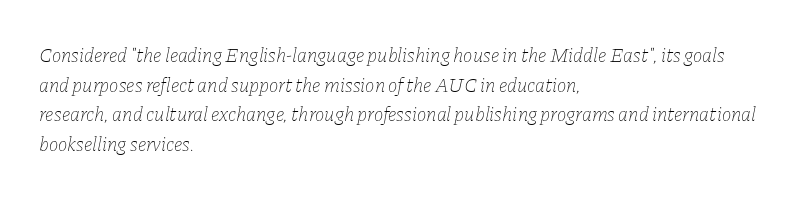
{"italic": "yes", "lean": "right", "slant_degrees": 11, "bold": "no", "underline": "no", "align": "left", "line_spacing": "normal", "line_spacing_ratio": 1.48, "letter_spacing": "normal", "letter_spacing_em": 0.0, "glyph_px": 20}
